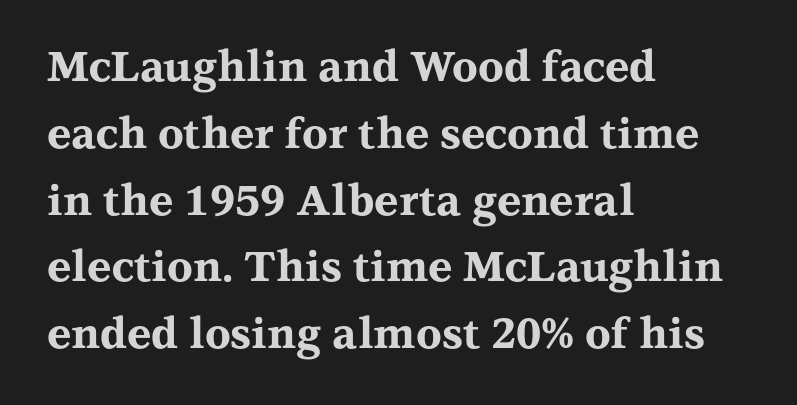
The image shows 42 px bold, wide serif type, upright; set left-aligned, normal line spacing (1.59x), normal letter spacing, not underlined; medium stroke contrast and a medium x-height.
